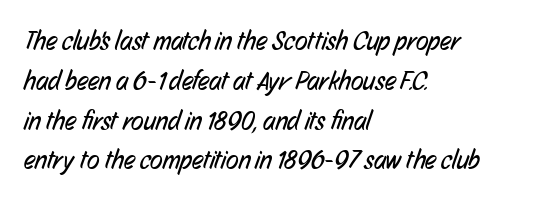
The image shows 26 px text type; set left-aligned, normal line spacing (1.53x), normal letter spacing, not underlined.
